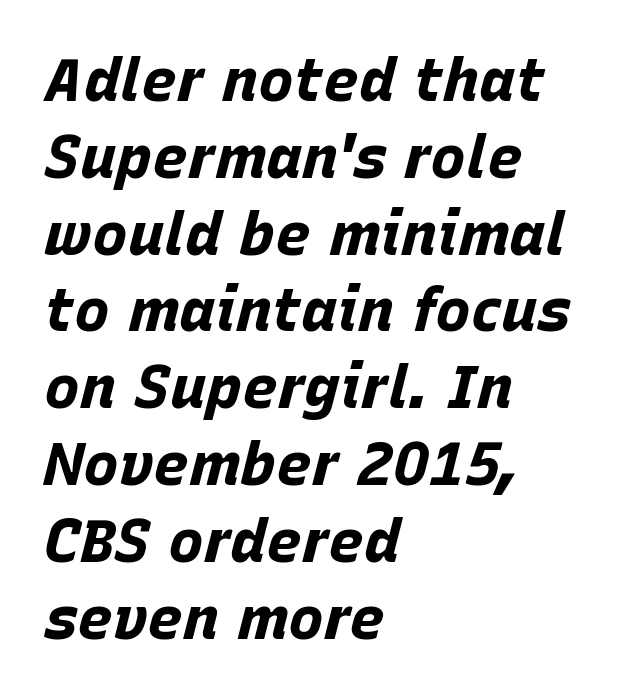
The image shows 60 px bold type, italic (leaning right); set left-aligned, normal line spacing (1.28x), normal letter spacing, not underlined; low stroke contrast and a large x-height.
